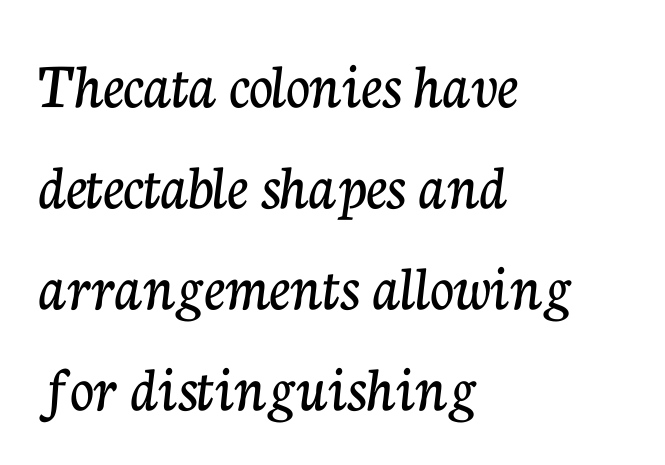
Q: Is the text italic (slanted)? A: Yes.
Q: Is the typeface a serif or a sans-serif typeface? A: Serif.
Q: Is the text underlined? A: No.
Q: How is the paragraph aligned? A: Left-aligned.
Q: Is the spacing between letters normal or unusually wide? A: Normal.
Q: Is the spacing between lines tight, normal or loose? A: Normal.
Q: Width (condensed, normal, or wide)? A: Normal.
Q: Stroke contrast? A: Low.
Q: x-height? A: Medium.
Q: Monospaced? A: No.
